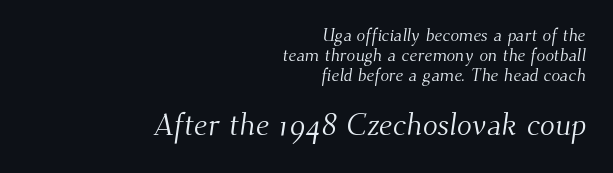
Q: Is the text bold? A: No.
Q: Is the typeface a serif or a sans-serif typeface? A: Serif.
Q: Is the text underlined? A: No.
Q: How is the paragraph aligned? A: Right-aligned.
Q: Is the spacing between letters normal or unusually wide? A: Normal.
Q: Is the spacing between lines tight, normal or loose? A: Tight.
Q: Which block of text is set in a larger size, the first (top) or the second (bottom)? A: The second (bottom) one.
Q: Width (condensed, normal, or wide)? A: Normal.
Q: Stroke contrast? A: Medium.
Q: x-height? A: Small.
Q: Monospaced? A: No.
